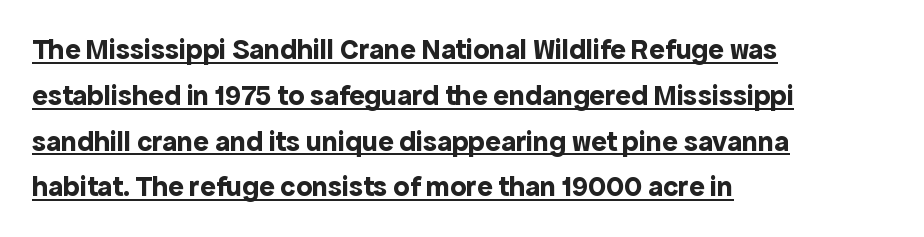
Characters follow at the spacing the type designer built in. This is sans-serif lettering, the kind often seen on screens and signage. This is roman type, the default non-slanted kind. Do the characters align in a grid? No, the font is proportional. The string is rendered with underlining switched on.
